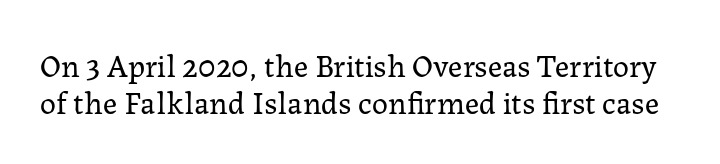
{"serif": "yes", "italic": "no", "bold": "no", "weight": "regular", "width": "normal", "stroke_contrast": "low", "x_height": "medium", "monospaced": "no", "underline": "no", "line_spacing": "tight", "line_spacing_ratio": 1.15, "letter_spacing": "normal", "letter_spacing_em": 0.0, "glyph_px": 32}
